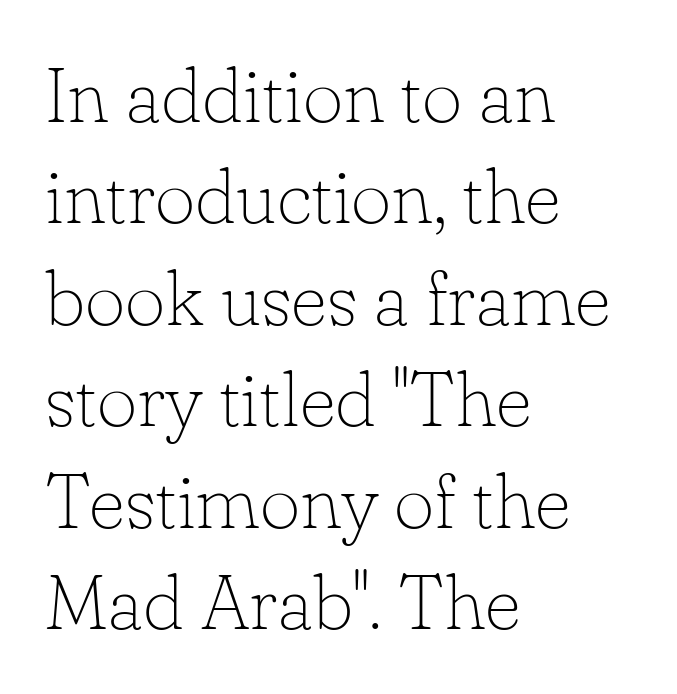
Unbolded letterforms with no extra heft. These lines were composed using upright roman letters. Think of a printed novel: that variable character pitch is what you see here. The type family on display is of the serif kind.
